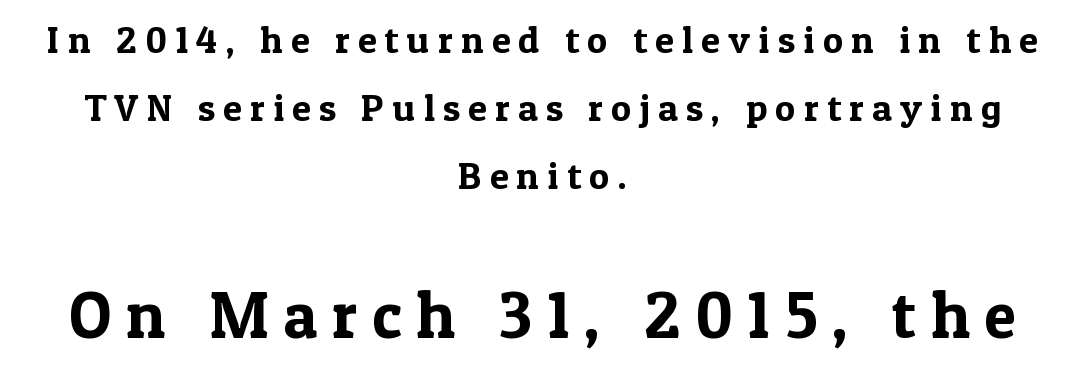
{"serif": "yes", "italic": "no", "width": "normal", "x_height": "medium", "monospaced": "no", "underline": "no", "align": "center", "line_spacing_ratio": 1.79, "letter_spacing": "wide", "letter_spacing_em": 0.22, "larger_block": "second", "size_ratio": 1.74, "glyph_px": 66}
